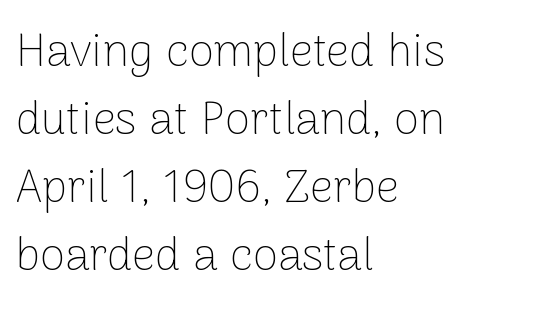
Q: Is the text bold? A: No.
Q: Is the text italic (slanted)? A: No, it is upright.
Q: Is the typeface a serif or a sans-serif typeface? A: Sans-serif.
Q: Is the text underlined? A: No.
Q: How is the paragraph aligned? A: Left-aligned.
Q: Is the spacing between letters normal or unusually wide? A: Normal.
Q: Is the spacing between lines tight, normal or loose? A: Normal.
Q: Width (condensed, normal, or wide)? A: Normal.
Q: Stroke contrast? A: Low.
Q: x-height? A: Medium.
Q: Monospaced? A: No.
